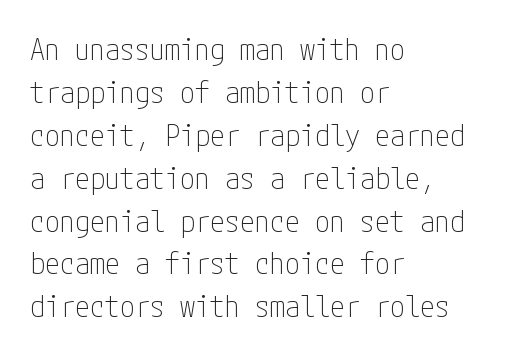
These lines are composed in type without serifs. Observe the ordinary spacing: letters are neighbours, not strangers. Style check: upright. This sample keeps an unexceptional amount of space between lines. The zone under the glyphs is completely vacant. No chunkiness to these letters — they're not bold.
